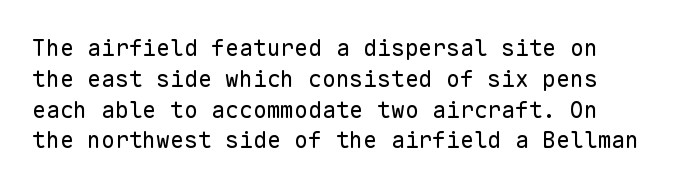
The image shows 23 px text type, upright; set normal line spacing (1.34x), normal letter spacing, not underlined.
